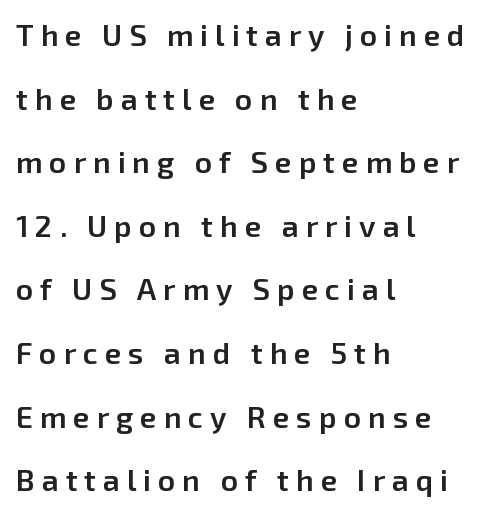
{"serif": "no", "italic": "no", "bold": "semi", "weight": "semibold", "width": "normal", "stroke_contrast": "low", "x_height": "medium", "monospaced": "no", "underline": "no", "align": "left", "line_spacing": "loose", "line_spacing_ratio": 2.12, "letter_spacing": "wide", "letter_spacing_em": 0.23, "glyph_px": 30}
